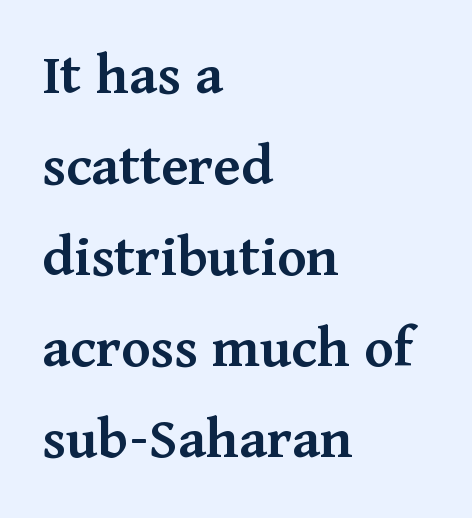
The image shows 61 px semibold serif type, upright; set left-aligned, normal line spacing (1.49x), normal letter spacing, not underlined; medium stroke contrast and a medium x-height.
